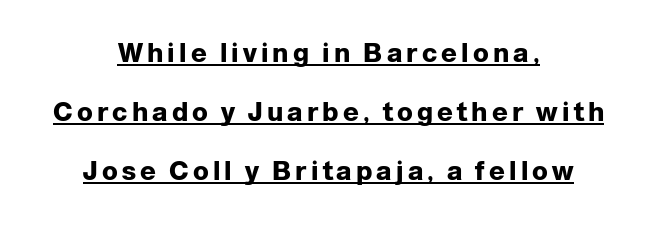
{"italic": "no", "bold": "yes", "underline": "yes", "align": "center", "line_spacing": "loose", "line_spacing_ratio": 2.27, "glyph_px": 26}
